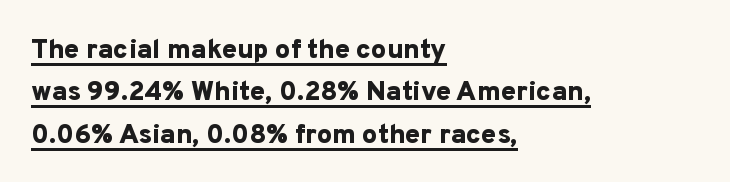
{"italic": "no", "bold": "yes", "underline": "yes", "align": "left", "line_spacing": "normal", "line_spacing_ratio": 1.57, "letter_spacing": "normal", "letter_spacing_em": 0.0, "glyph_px": 27}
